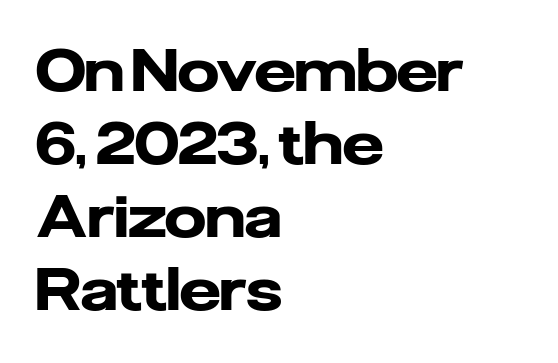
{"serif": "no", "italic": "no", "bold": "yes", "weight": "heavy", "width": "normal", "stroke_contrast": "low", "x_height": "medium", "monospaced": "no", "underline": "no", "align": "left", "line_spacing": "normal", "line_spacing_ratio": 1.26, "letter_spacing": "normal", "letter_spacing_em": 0.0, "glyph_px": 58}
